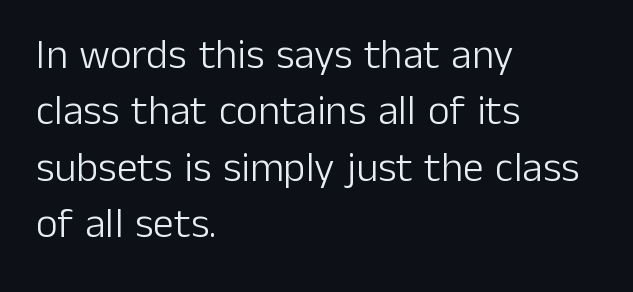
Q: Is the text bold? A: No.
Q: Is the text italic (slanted)? A: No, it is upright.
Q: Is the typeface a serif or a sans-serif typeface? A: Sans-serif.
Q: Is the text underlined? A: No.
Q: How is the paragraph aligned? A: Left-aligned.
Q: Is the spacing between letters normal or unusually wide? A: Normal.
Q: Is the spacing between lines tight, normal or loose? A: Normal.
Q: Width (condensed, normal, or wide)? A: Normal.
Q: Stroke contrast? A: Low.
Q: x-height? A: Medium.
Q: Monospaced? A: No.
